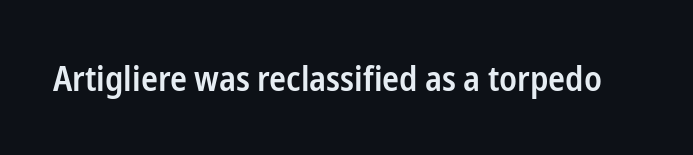
Q: Is the text bold? A: Semi-bold.
Q: Is the text italic (slanted)? A: No, it is upright.
Q: Is the typeface a serif or a sans-serif typeface? A: Sans-serif.
Q: Is the text underlined? A: No.
Q: Is the spacing between letters normal or unusually wide? A: Normal.
Q: Width (condensed, normal, or wide)? A: Condensed.
Q: Stroke contrast? A: Low.
Q: x-height? A: Medium.
Q: Monospaced? A: No.
